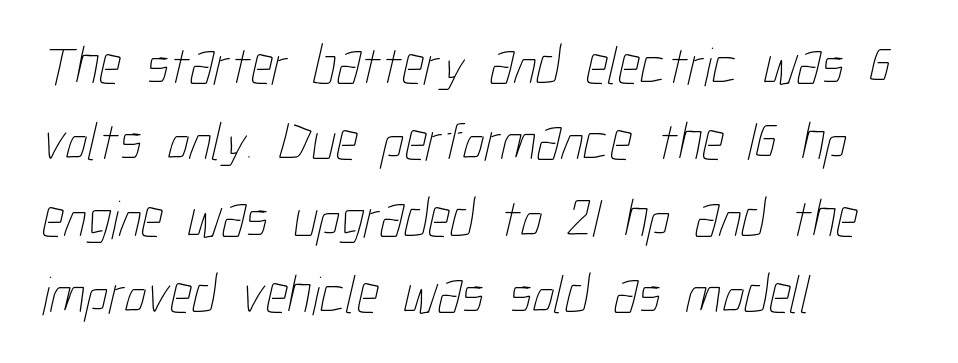
{"bold": "no", "weight": "thin", "width": "condensed", "stroke_contrast": "low", "x_height": "medium", "monospaced": "no", "underline": "no", "align": "left", "line_spacing": "normal", "line_spacing_ratio": 1.39, "letter_spacing": "normal", "letter_spacing_em": 0.0, "glyph_px": 55}
